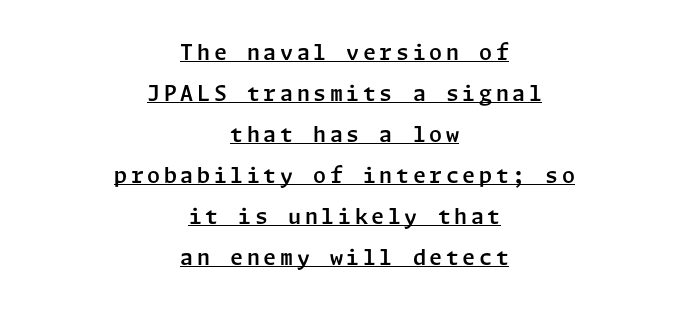
{"italic": "no", "underline": "yes", "align": "center", "line_spacing": "loose", "line_spacing_ratio": 1.95, "glyph_px": 21}
